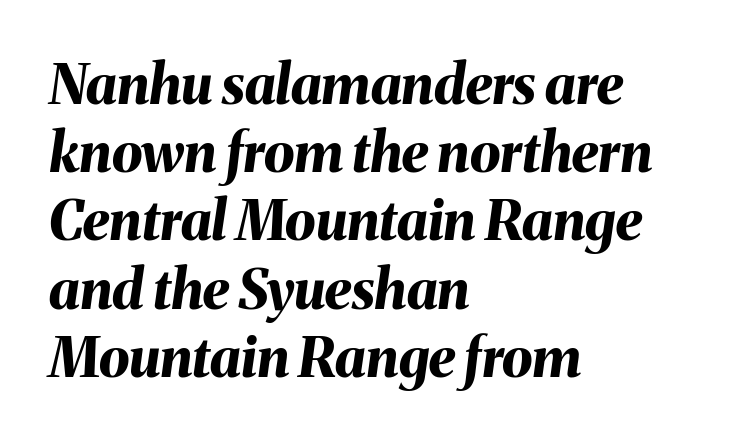
{"italic": "yes", "lean": "right", "slant_degrees": 8, "bold": "yes", "weight": "bold", "width": "normal", "stroke_contrast": "medium", "x_height": "medium", "monospaced": "no", "underline": "no", "align": "left", "line_spacing_ratio": 1.24, "letter_spacing": "normal", "letter_spacing_em": 0.0, "glyph_px": 55}
